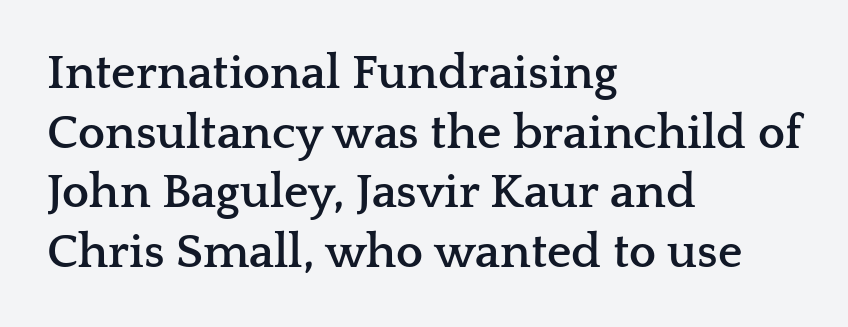
{"serif": "yes", "italic": "no", "bold": "yes", "weight": "semibold", "width": "wide", "stroke_contrast": "low", "x_height": "medium", "monospaced": "no", "underline": "no", "align": "left", "line_spacing_ratio": 1.24, "letter_spacing": "normal", "letter_spacing_em": 0.0, "glyph_px": 48}
